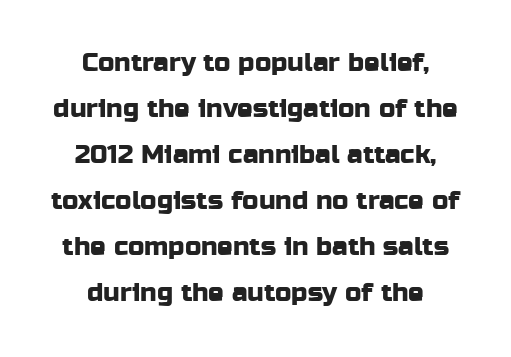
The image shows 26 px text type, upright; set centered, line spacing 1.77x, normal letter spacing, not underlined.
